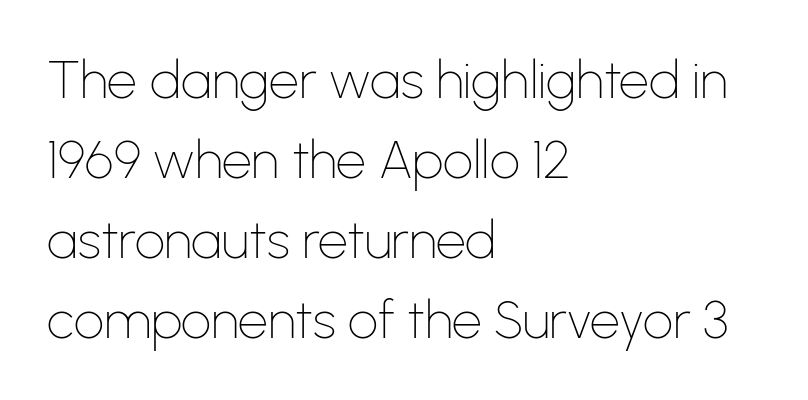
Varying glyph widths throughout — classic text-font behaviour. These lines were composed using upright roman letters. Check under the words: just untouched page. Where is the straight margin? On the left. Line spacing here is normal.
